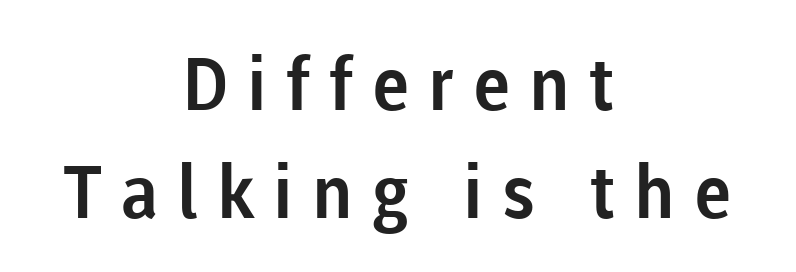
Neither beginnings nor endings align; midpoints do. Honestly, the letter spacing is so wide it's the main thing you notice. Rendered with straight, roman letterforms. You can tell from the bare stems that sans-serif type was used. Quick note: underline off. The leading is moderate, giving the passage an even texture.
